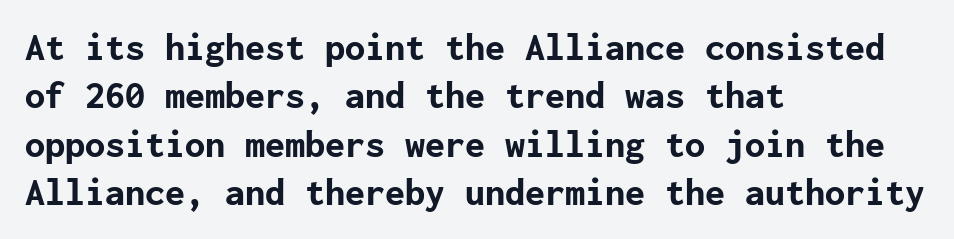
Summary of weight: heavy, a full bold. Does the type have serifs? No, each stem ends abruptly. Letter spacing: default. This is roman type, the default non-slanted kind. Visually the block forms a straight wall on the left and a jagged coastline on the right. Letters rest on an invisible, unmarked baseline.
